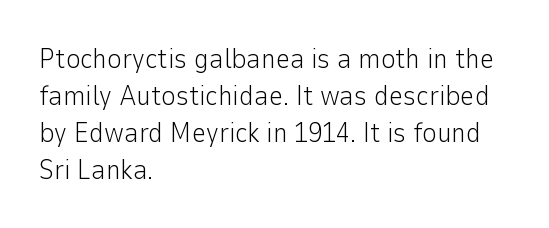
{"serif": "no", "italic": "no", "bold": "no", "weight": "light", "width": "normal", "stroke_contrast": "low", "x_height": "medium", "monospaced": "no", "underline": "no", "align": "left", "line_spacing": "normal", "line_spacing_ratio": 1.32, "letter_spacing": "normal", "letter_spacing_em": 0.0, "glyph_px": 28}
